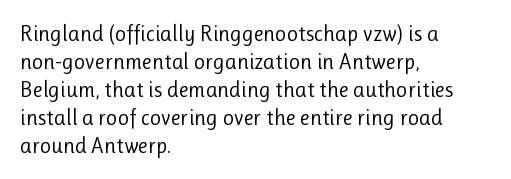
No extra ink here — the face is not bold. Students, observe: this is what conventionally led text looks like. Visually the block forms a straight wall on the left and a jagged coastline on the right. Clear beneath every line of the passage.
